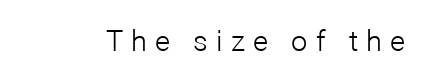
The image shows 29 px light sans-serif type, upright; set unusually wide letter spacing (+0.28 em), not underlined; low stroke contrast and a medium x-height.
